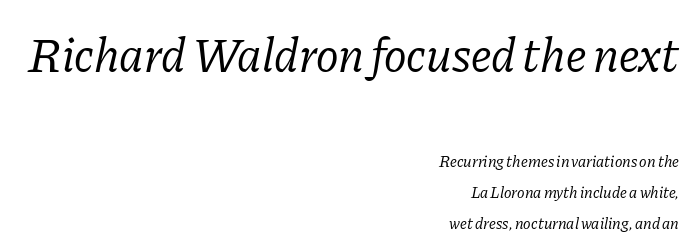
Q: Is the text bold? A: No.
Q: Is the text italic (slanted)? A: Yes, it leans right by about 11 degrees.
Q: Is the typeface a serif or a sans-serif typeface? A: Serif.
Q: Is the text underlined? A: No.
Q: How is the paragraph aligned? A: Right-aligned.
Q: Is the spacing between letters normal or unusually wide? A: Normal.
Q: Is the spacing between lines tight, normal or loose? A: Loose.
Q: Which block of text is set in a larger size, the first (top) or the second (bottom)? A: The first (top) one.
Q: Width (condensed, normal, or wide)? A: Normal.
Q: Stroke contrast? A: Low.
Q: x-height? A: Medium.
Q: Monospaced? A: No.
